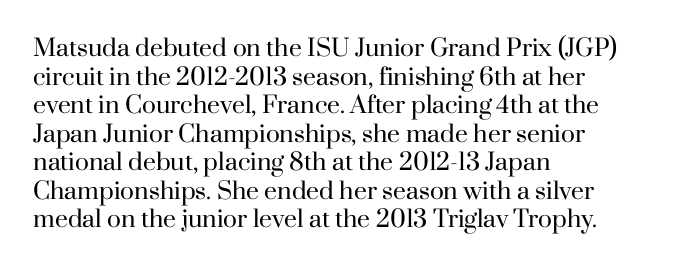
Beneath every word, the page is bare. On a weight scale, this lands at 450 or below. Look at the tracking — it's just the regular setting, nothing added. The typesetter chose a ragged-right arrangement here. Upright lettering throughout.
